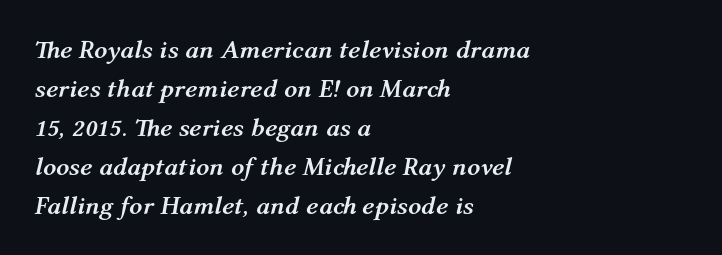
{"italic": "yes", "lean": "right", "slant_degrees": 12, "bold": "yes", "underline": "no", "align": "left", "line_spacing": "normal", "line_spacing_ratio": 1.5, "letter_spacing": "normal", "letter_spacing_em": 0.0, "glyph_px": 26}
